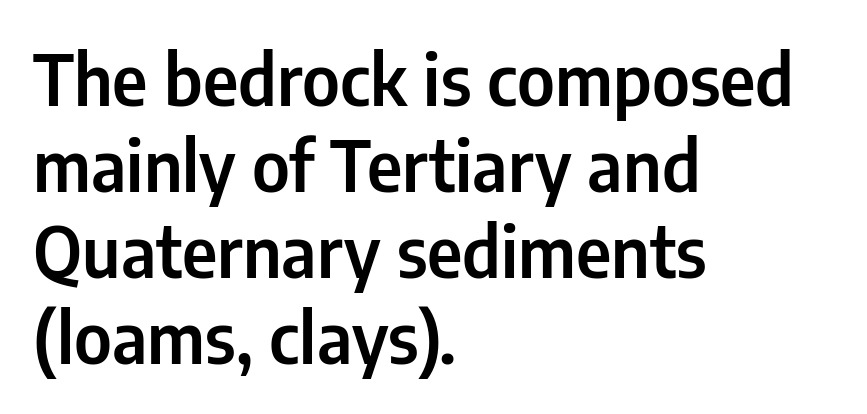
Q: Is the text italic (slanted)? A: No, it is upright.
Q: Is the typeface a serif or a sans-serif typeface? A: Sans-serif.
Q: Is the text underlined? A: No.
Q: How is the paragraph aligned? A: Left-aligned.
Q: Is the spacing between letters normal or unusually wide? A: Normal.
Q: Width (condensed, normal, or wide)? A: Condensed.
Q: Stroke contrast? A: Low.
Q: x-height? A: Medium.
Q: Monospaced? A: No.
